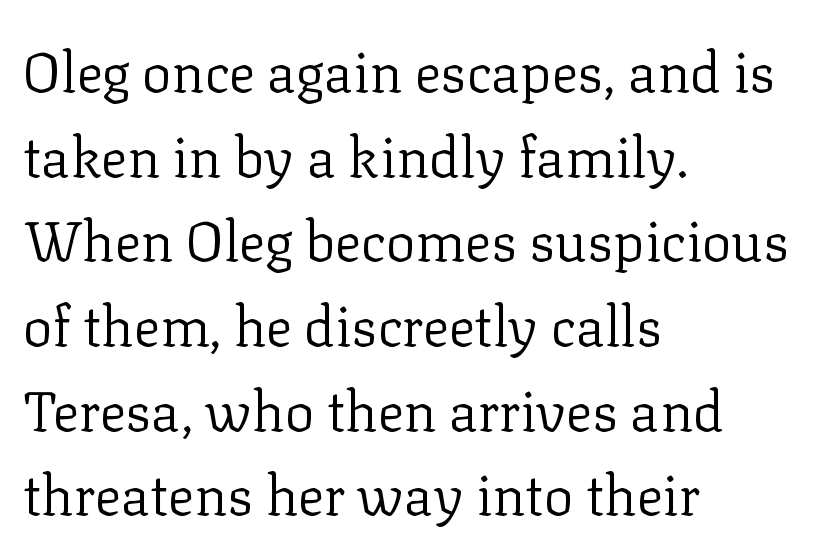
This rendering leaves character spacing at its baseline value. In terms of letterform style, serifs are clearly present. Ordinary non-slanted type is in use. Weight: regular or lighter.
